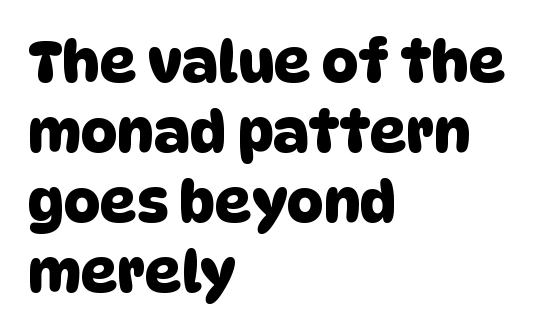
{"serif": "no", "width": "normal", "stroke_contrast": "low", "x_height": "large", "monospaced": "no", "underline": "no", "align": "left", "line_spacing_ratio": 1.23, "letter_spacing": "normal", "letter_spacing_em": 0.0, "glyph_px": 57}
